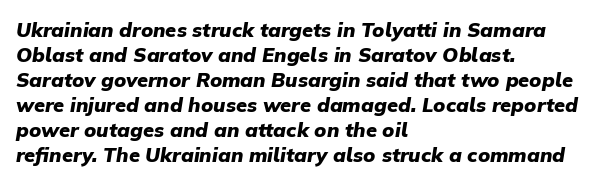
The image shows 20 px bold type, italic (leaning right); set left-aligned, normal line spacing (1.25x), normal letter spacing, not underlined.
